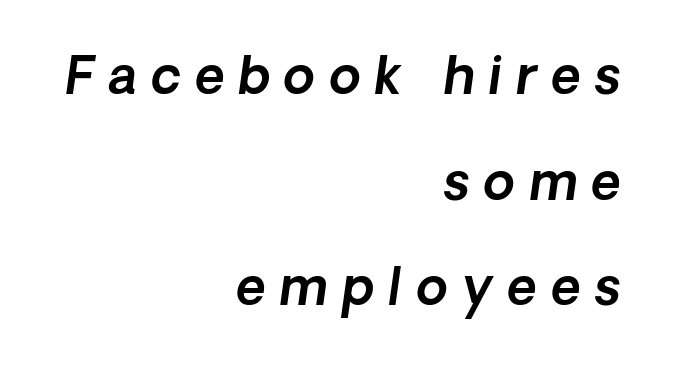
Q: Is the text italic (slanted)? A: Yes, it leans right by about 8 degrees.
Q: Is the text underlined? A: No.
Q: How is the paragraph aligned? A: Right-aligned.
Q: Is the spacing between letters normal or unusually wide? A: Unusually wide.
Q: Is the spacing between lines tight, normal or loose? A: Loose.
Q: Width (condensed, normal, or wide)? A: Normal.
Q: x-height? A: Medium.
Q: Monospaced? A: No.
